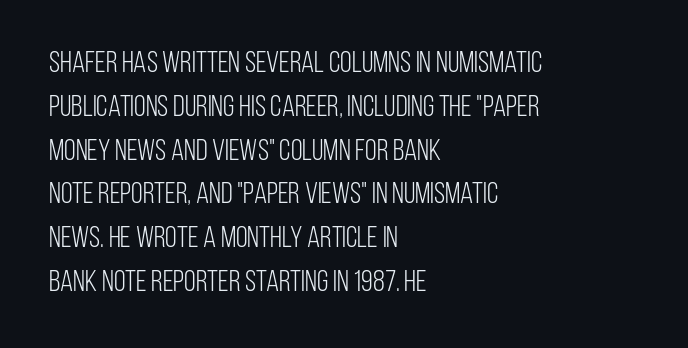
{"serif": "no", "italic": "no", "bold": "no", "weight": "light", "width": "condensed", "stroke_contrast": "low", "x_height": "large", "monospaced": "no", "underline": "no", "align": "left", "line_spacing": "normal", "line_spacing_ratio": 1.46, "letter_spacing": "normal", "letter_spacing_em": 0.0, "glyph_px": 30}
